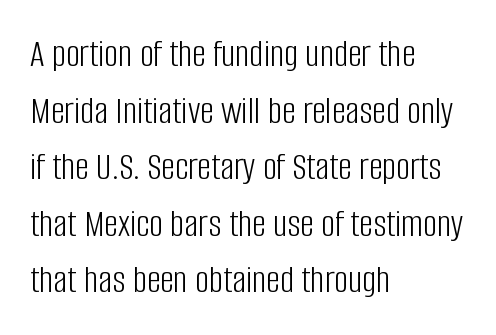
{"serif": "no", "italic": "no", "bold": "no", "weight": "light", "width": "condensed", "stroke_contrast": "low", "x_height": "large", "monospaced": "no", "underline": "no", "align": "left", "line_spacing": "normal", "line_spacing_ratio": 1.45, "letter_spacing": "normal", "letter_spacing_em": 0.0, "glyph_px": 39}
